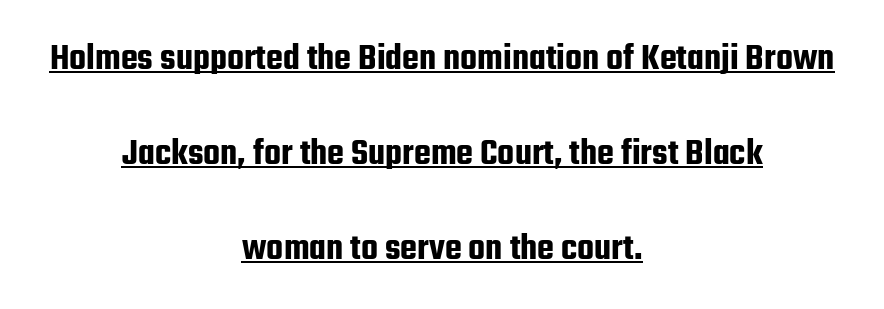
Looks like regular typesetting: each glyph gets only the width it needs. In terms of letterform style, serifs are entirely absent. The paragraph shown floats in the horizontal middle. Nobody touched the tracking dial on this one. Looks like someone drew a line under every word here. Designer's note — italics off, roman on.
